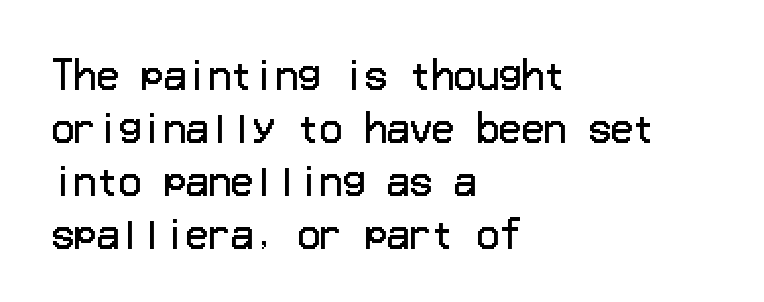
{"serif": "no", "italic": "no", "bold": "no", "weight": "regular", "width": "normal", "stroke_contrast": "low", "x_height": "medium", "underline": "no", "align": "left", "line_spacing": "normal", "line_spacing_ratio": 1.43, "letter_spacing": "normal", "letter_spacing_em": 0.0, "glyph_px": 37}
